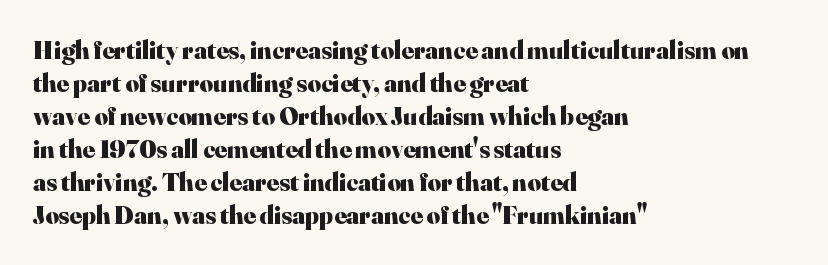
The leading is moderate, giving the passage an even texture. A dark, heavy texture on the line: the type is bold. Descenders hang freely into open space. Letter spacing: default. Notice how the passage keeps a crisp vertical edge on the left only. This is roman type, the default non-slanted kind.
